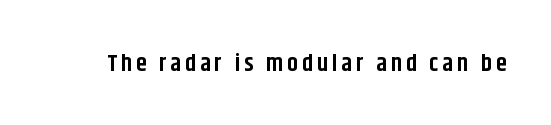
I'd describe the lettering as bold — thick and assertive. Quick note: underline off. It's the straight-up-and-down kind of type.
